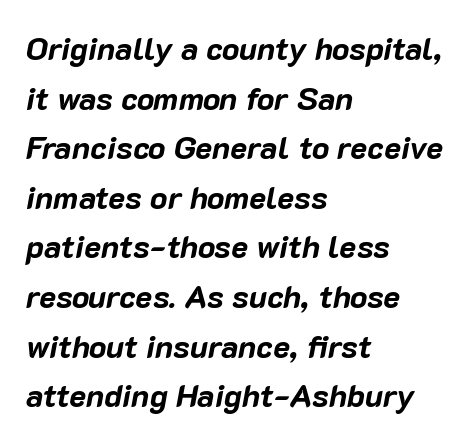
Q: Is the text bold? A: Yes.
Q: Is the text italic (slanted)? A: Yes, it leans right by about 10 degrees.
Q: Is the text underlined? A: No.
Q: How is the paragraph aligned? A: Left-aligned.
Q: Is the spacing between letters normal or unusually wide? A: Normal.
Q: Is the spacing between lines tight, normal or loose? A: Normal.
Q: Width (condensed, normal, or wide)? A: Normal.
Q: Stroke contrast? A: Low.
Q: x-height? A: Medium.
Q: Monospaced? A: No.
